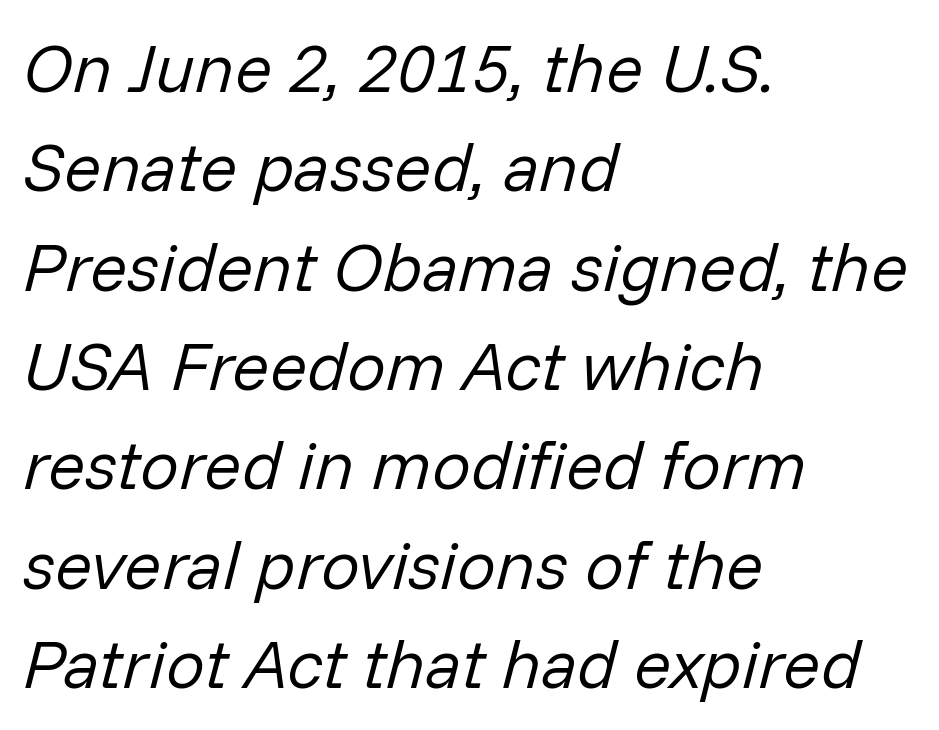
The glyphs are unaccompanied by any horizontal stroke below them. These lines are rendered in a variable-pitch font. The font's italic variant was chosen for this text. This rendering leaves character spacing at its baseline value. Baseline-to-baseline distance is the conventional proportion of letter height.
